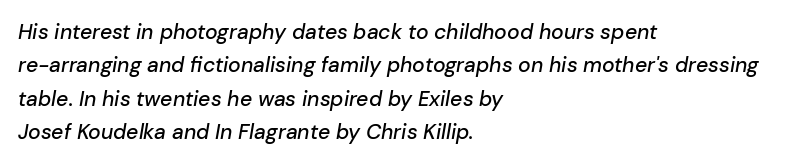
The image shows 21 px text type, italic (leaning right); set left-aligned, normal line spacing (1.59x), normal letter spacing, not underlined.
